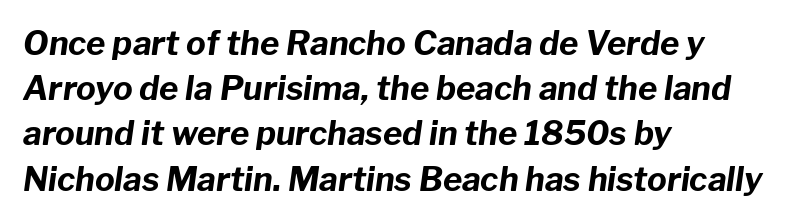
The image shows 33 px bold type, italic (leaning right); set left-aligned, normal line spacing (1.37x), normal letter spacing, not underlined; low stroke contrast and a medium x-height.
